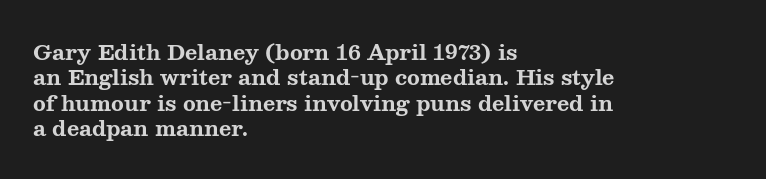
Q: Is the text bold? A: Yes.
Q: Is the text italic (slanted)? A: No, it is upright.
Q: Is the text underlined? A: No.
Q: How is the paragraph aligned? A: Left-aligned.
Q: Is the spacing between letters normal or unusually wide? A: Normal.
